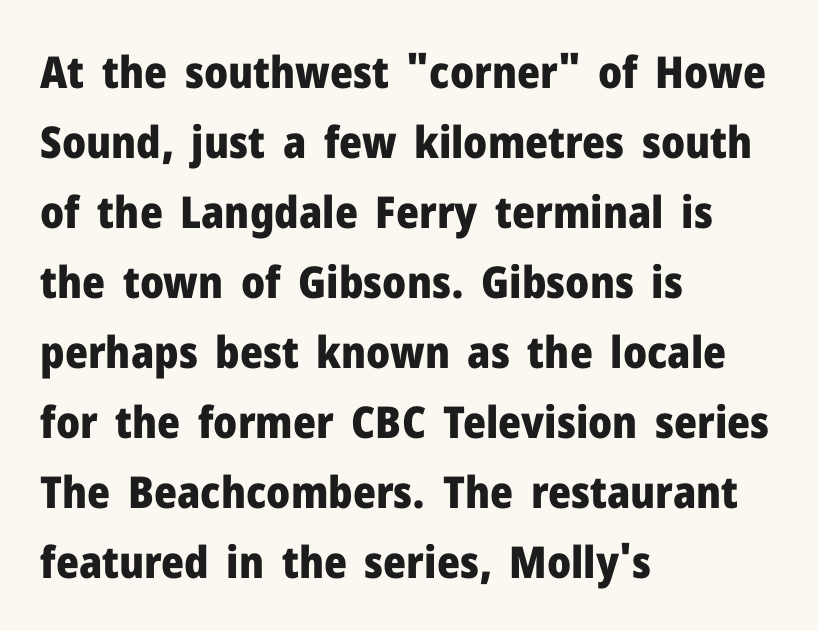
Q: Is the text bold? A: Yes.
Q: Is the text italic (slanted)? A: No, it is upright.
Q: Is the typeface a serif or a sans-serif typeface? A: Sans-serif.
Q: Is the text underlined? A: No.
Q: How is the paragraph aligned? A: Left-aligned.
Q: Is the spacing between letters normal or unusually wide? A: Normal.
Q: Is the spacing between lines tight, normal or loose? A: Normal.
Q: Width (condensed, normal, or wide)? A: Normal.
Q: Stroke contrast? A: Low.
Q: x-height? A: Medium.
Q: Monospaced? A: No.
